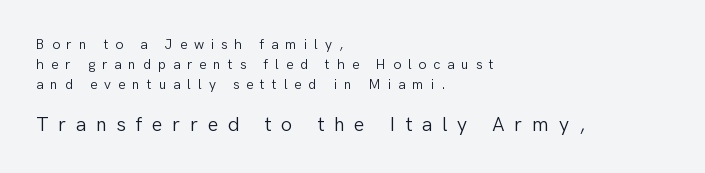
{"italic": "no", "bold": "no", "underline": "no", "align": "left", "line_spacing": "normal", "line_spacing_ratio": 1.42, "letter_spacing": "wide", "letter_spacing_em": 0.49, "larger_block": "second", "size_ratio": 1.43, "glyph_px": 20}
